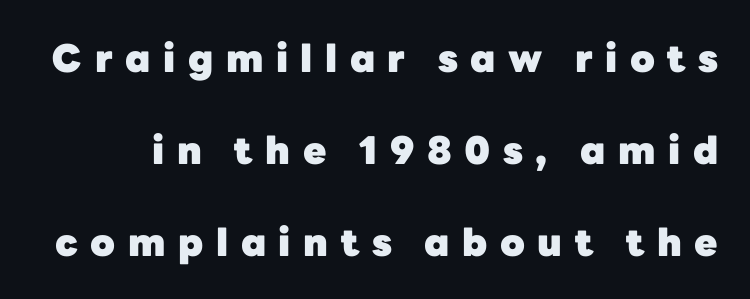
The image shows 38 px heavy sans-serif type, upright; set loose line spacing (2.42x), unusually wide letter spacing (+0.33 em), not underlined; low stroke contrast and a medium x-height.
